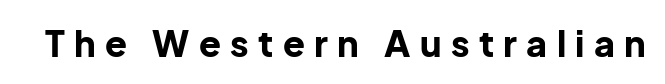
A full-strength bold gives these letters their thick strokes. Look at the bottom of the vertical strokes: they stop flat, with no serifs. The specimen omits any rule beneath the text block's lines. Each letter keeps its own natural width here, so spacing adapts to shape.
